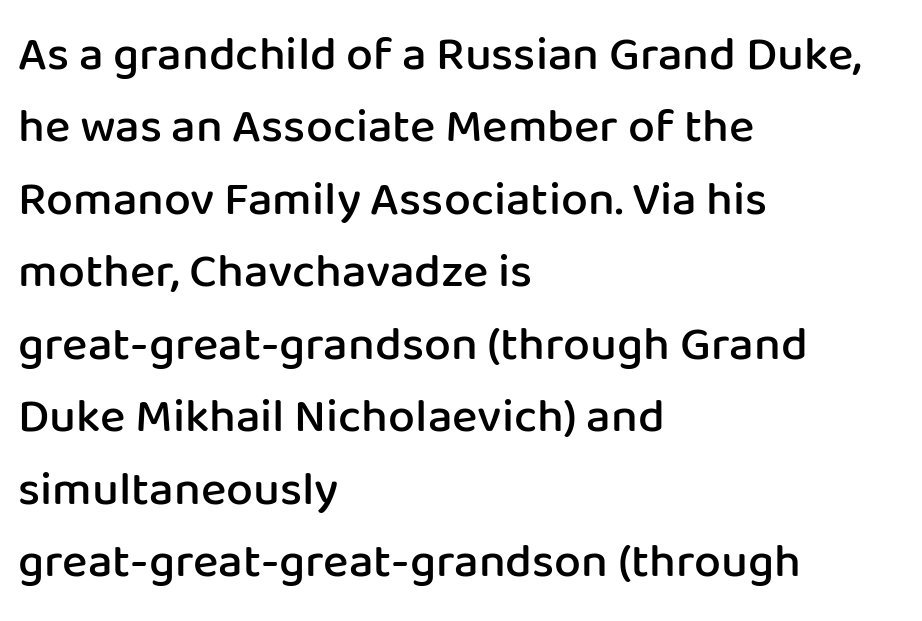
Q: Is the text bold? A: Semi-bold.
Q: Is the text italic (slanted)? A: No, it is upright.
Q: Is the typeface a serif or a sans-serif typeface? A: Sans-serif.
Q: Is the text underlined? A: No.
Q: How is the paragraph aligned? A: Left-aligned.
Q: Is the spacing between letters normal or unusually wide? A: Normal.
Q: Is the spacing between lines tight, normal or loose? A: Normal.
Q: Width (condensed, normal, or wide)? A: Normal.
Q: Stroke contrast? A: Low.
Q: x-height? A: Medium.
Q: Monospaced? A: No.
